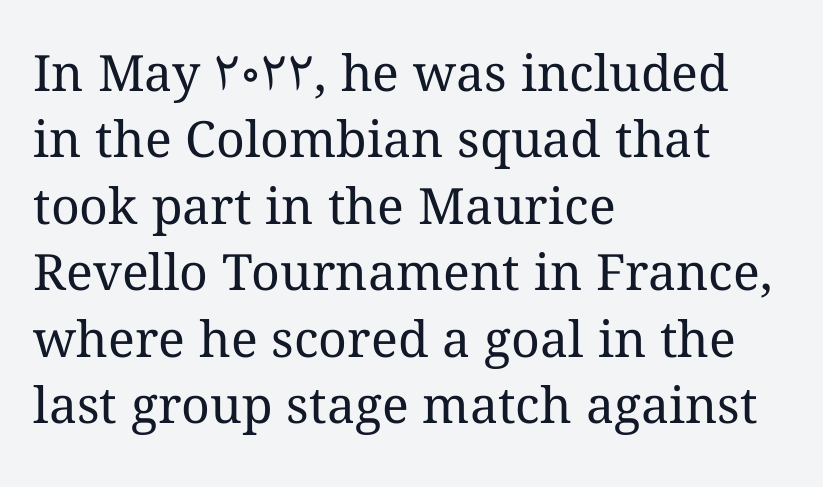
How would I describe the line gaps? Plain and ordinary. A classic flush-left, rag-right setting is used for this passage. Observe the ordinary spacing: letters are neighbours, not strangers. Each row of text sits above clean, open space.
